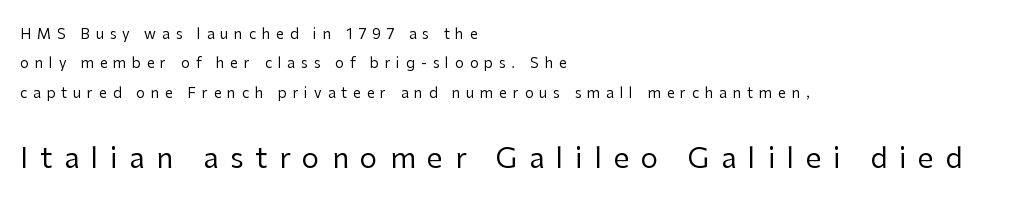
Spacing verdict: proportional, widths tailored to each character. This sample uses an upright cut, with every glyph sitting square on the baseline. Compared with a centered layout, this one pins lines to the left instead. The block sitting lower on the canvas is the one with enlarged characters. Examine the stroke ends and you'll find no serifs. Underlining? Definitely not there.
